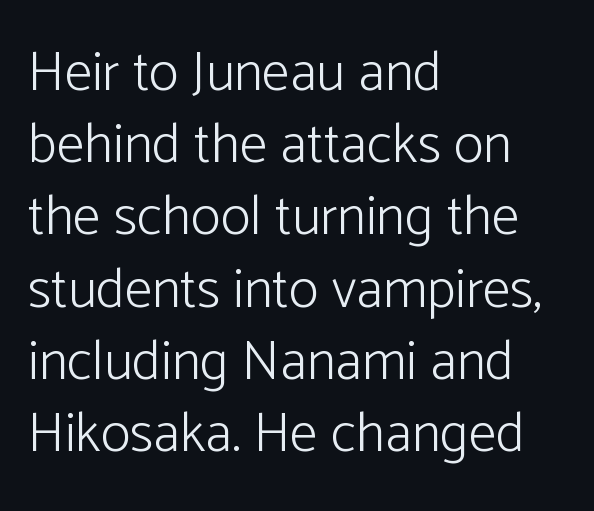
The image shows 56 px light sans-serif type, upright; set left-aligned, normal line spacing (1.29x), normal letter spacing, not underlined; low stroke contrast and a medium x-height.
